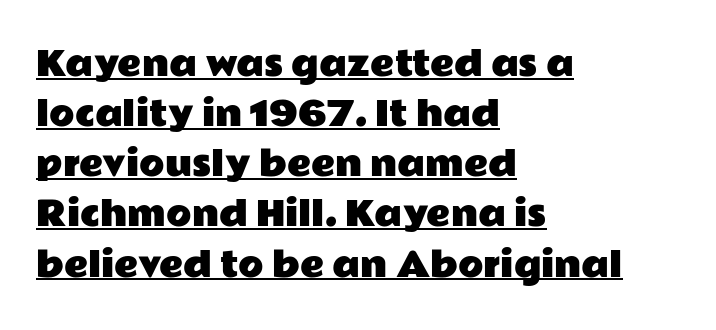
{"serif": "no", "italic": "no", "width": "wide", "stroke_contrast": "low", "x_height": "medium", "monospaced": "no", "underline": "yes", "align": "left", "line_spacing": "normal", "line_spacing_ratio": 1.52, "letter_spacing": "normal", "letter_spacing_em": 0.0, "glyph_px": 33}
